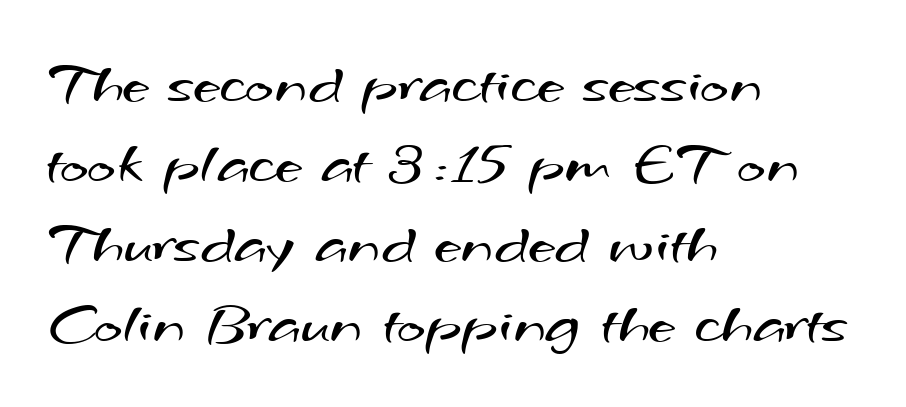
The image shows 61 px regular-weight, wide sans-serif type; set left-aligned, normal line spacing (1.31x), normal letter spacing, not underlined; medium stroke contrast and a small x-height.
